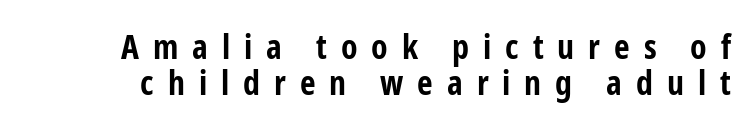
Q: Is the text bold? A: Yes.
Q: Is the text italic (slanted)? A: No, it is upright.
Q: Is the typeface a serif or a sans-serif typeface? A: Sans-serif.
Q: Is the text underlined? A: No.
Q: Is the spacing between letters normal or unusually wide? A: Unusually wide.
Q: Is the spacing between lines tight, normal or loose? A: Tight.
Q: Width (condensed, normal, or wide)? A: Condensed.
Q: Stroke contrast? A: Low.
Q: x-height? A: Medium.
Q: Monospaced? A: No.
